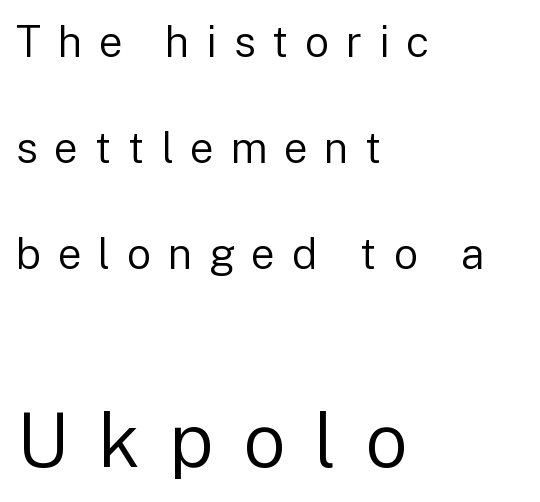
Nothing heavy about these letters — not bold at all. In this sample the second text group is rendered at the bigger scale. Proportional: the letters do not fall into vertical columns. Horizontal alignment here is leftward, the default for most running prose. Airy leading.
